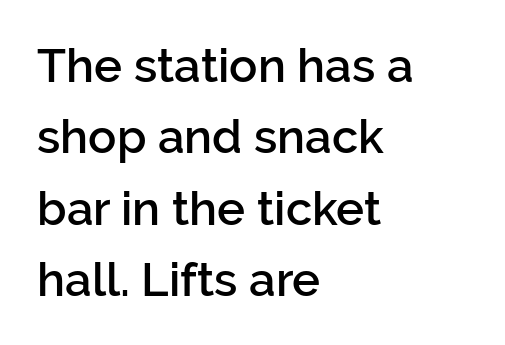
To sum up the face: it is a sans, with no serifs. No word sits above an underline. Here the glyphs are tracked normally, forming tight word shapes. The glyphs have the mass of a demibold cut, below bold.
